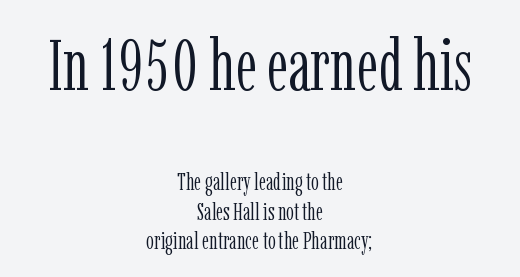
{"serif": "yes", "italic": "no", "bold": "no", "weight": "light", "width": "condensed", "stroke_contrast": "low", "x_height": "medium", "monospaced": "no", "underline": "no", "align": "center", "line_spacing_ratio": 1.23, "letter_spacing": "normal", "letter_spacing_em": 0.0, "larger_block": "first", "size_ratio": 3.0, "glyph_px": 72}
